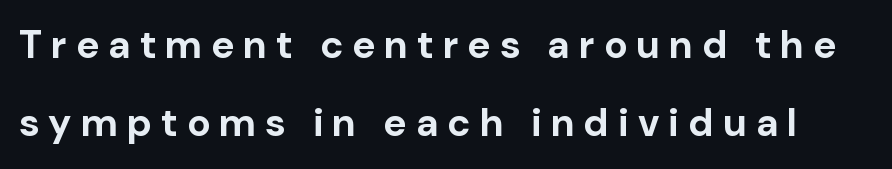
Is the type bold? Yes — the strokes are clearly thick and heavy. This is sans-serif lettering, the kind often seen on screens and signage. How would I describe the line gaps? Wide and relaxed. Type without underlining. Inter-character spacing is expanded well beyond the font's built-in metrics. The letters stand straight up with perfectly vertical stems.
